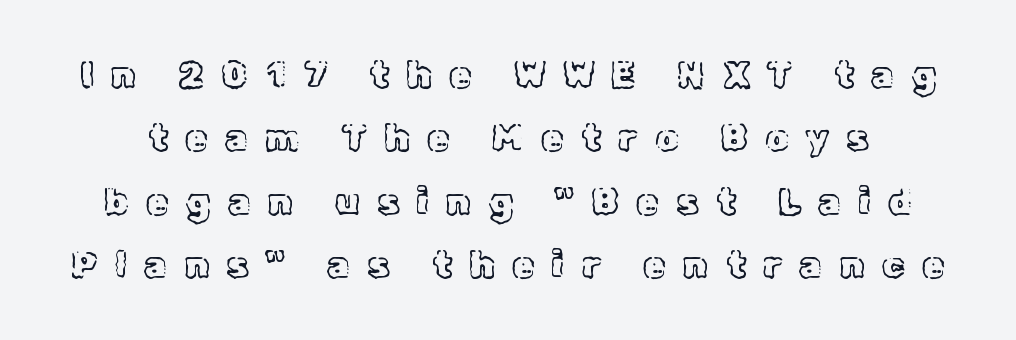
Style check: upright. Type without underlining. Substantial extra tracking has been applied to these lines. The face used here is proportionally spaced, like ordinary book or web type.
